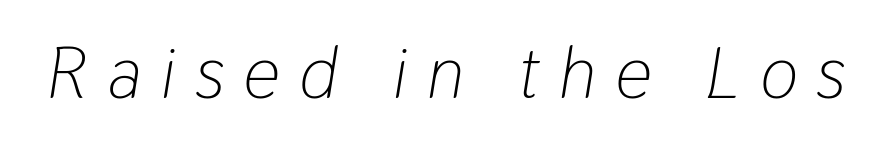
Q: Is the text bold? A: No.
Q: Is the text italic (slanted)? A: Yes, it leans right by about 9 degrees.
Q: Is the text underlined? A: No.
Q: Is the spacing between letters normal or unusually wide? A: Unusually wide.
Q: Width (condensed, normal, or wide)? A: Condensed.
Q: Stroke contrast? A: Low.
Q: x-height? A: Medium.
Q: Monospaced? A: No.
